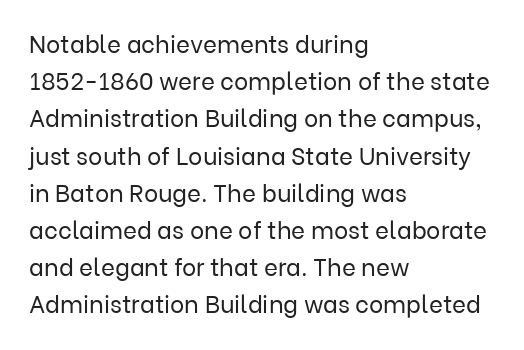
Q: Is the text bold? A: No.
Q: Is the text italic (slanted)? A: No, it is upright.
Q: Is the text underlined? A: No.
Q: How is the paragraph aligned? A: Left-aligned.
Q: Is the spacing between letters normal or unusually wide? A: Normal.
Q: Is the spacing between lines tight, normal or loose? A: Normal.
